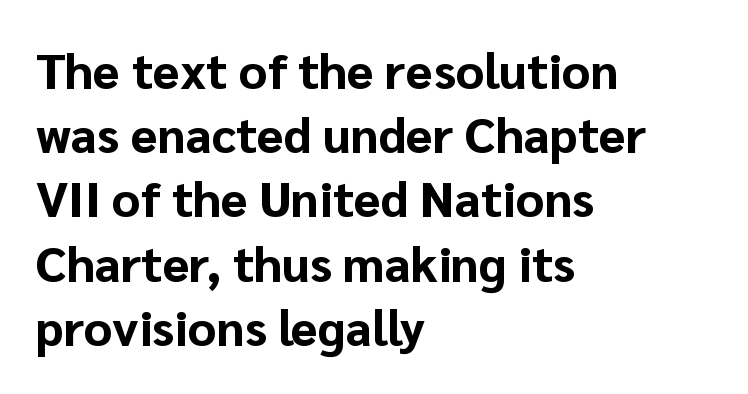
{"serif": "no", "italic": "no", "bold": "yes", "weight": "bold", "width": "normal", "stroke_contrast": "low", "x_height": "medium", "monospaced": "no", "underline": "no", "align": "left", "line_spacing": "normal", "line_spacing_ratio": 1.31, "letter_spacing": "normal", "letter_spacing_em": 0.0, "glyph_px": 49}
